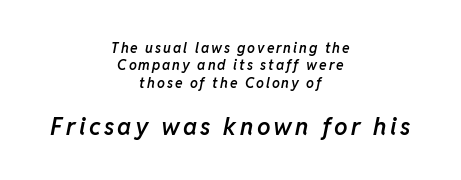
{"italic": "yes", "lean": "right", "slant_degrees": 11, "bold": "semi", "underline": "no", "align": "center", "line_spacing": "normal", "line_spacing_ratio": 1.25, "larger_block": "second", "size_ratio": 1.71, "glyph_px": 24}
